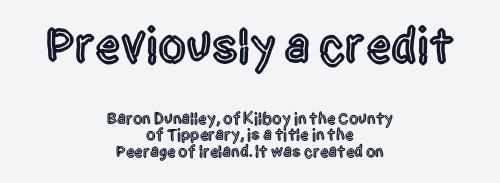
Q: Is the text italic (slanted)? A: No, it is upright.
Q: Is the typeface a serif or a sans-serif typeface? A: Sans-serif.
Q: Is the text underlined? A: No.
Q: How is the paragraph aligned? A: Centered.
Q: Is the spacing between letters normal or unusually wide? A: Normal.
Q: Is the spacing between lines tight, normal or loose? A: Tight.
Q: Which block of text is set in a larger size, the first (top) or the second (bottom)? A: The first (top) one.
Q: Width (condensed, normal, or wide)? A: Condensed.
Q: x-height? A: Large.
Q: Monospaced? A: No.
